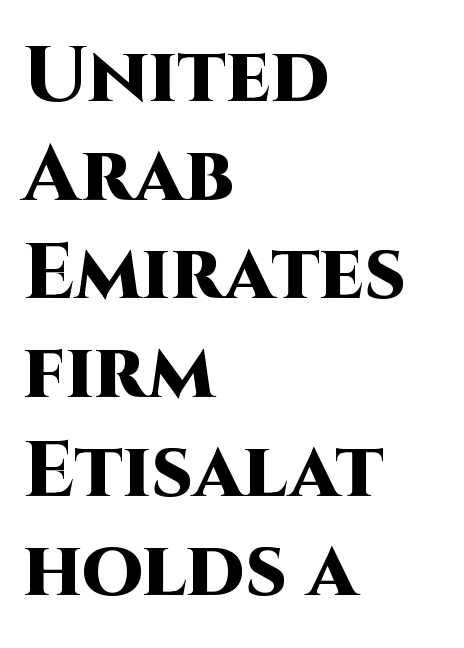
Each row of text sits above clean, open space. Nothing sits at the stroke ends, so this counts as sans-serif. The letters stand straight up with perfectly vertical stems. Compared with typical body copy, the letter spacing here is the same.
